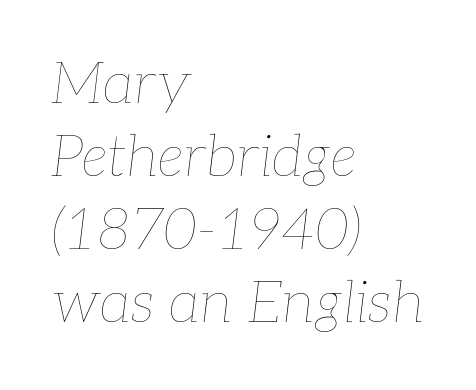
Does the leading feel generous? No, just average. Underlining? Definitely not there. Is the block centered? No — it sits flush against the left margin. This rendering leaves character spacing at its baseline value.
